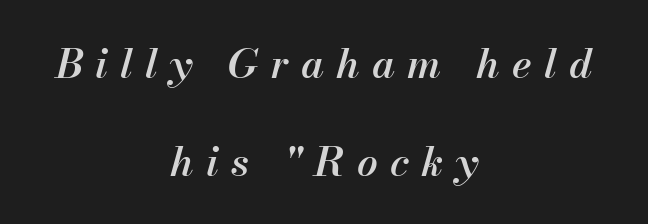
The image shows 41 px semibold type, italic (leaning right); set centered, loose line spacing (2.39x), unusually wide letter spacing (+0.3 em), not underlined; medium stroke contrast and a small x-height.
